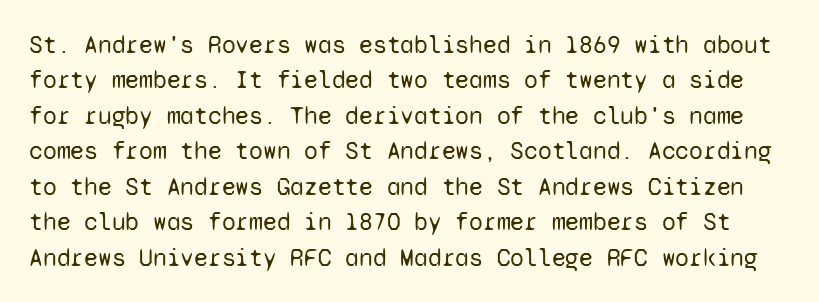
The line texture is even and compact thanks to regular tracking. Plain, unruled lines of type. The rendering uses a moderate line-height, typical for paragraphs. You can tell it's not italic because the verticals are truly vertical. The face looks like a standard text weight, possibly lighter.
